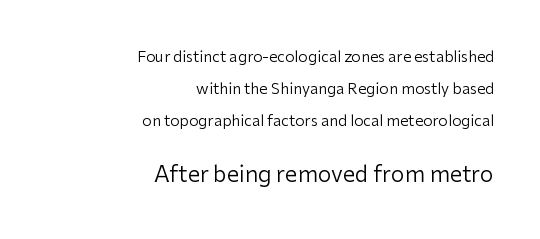
The image shows 22 px text type, upright; set right-aligned, loose line spacing (2.12x), normal letter spacing, not underlined; the second (bottom) block is 1.47x larger.
